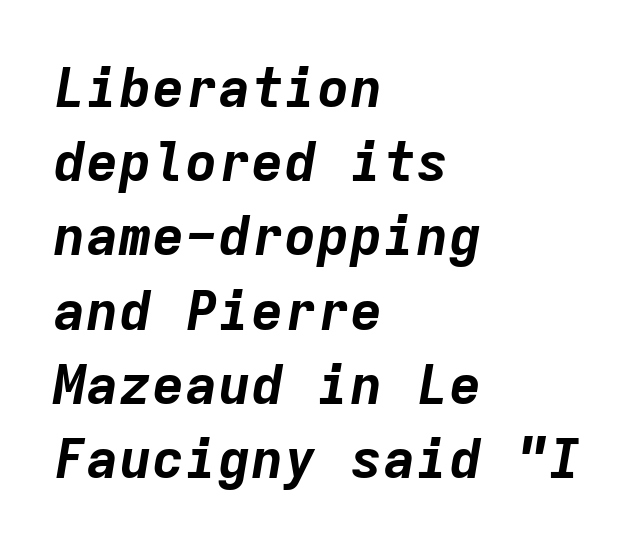
Q: Is the text bold? A: Yes.
Q: Is the text italic (slanted)? A: Yes, it leans right by about 9 degrees.
Q: Is the text underlined? A: No.
Q: How is the paragraph aligned? A: Left-aligned.
Q: Is the spacing between letters normal or unusually wide? A: Normal.
Q: Is the spacing between lines tight, normal or loose? A: Normal.
Q: Width (condensed, normal, or wide)? A: Normal.
Q: Stroke contrast? A: Low.
Q: x-height? A: Medium.
Q: Monospaced? A: Yes.
